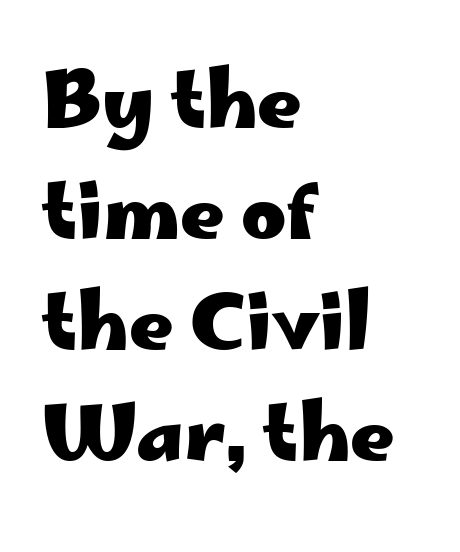
The image shows 77 px heavy, wide sans-serif type, upright; set left-aligned, normal line spacing (1.44x), normal letter spacing, not underlined; low stroke contrast and a small x-height.
